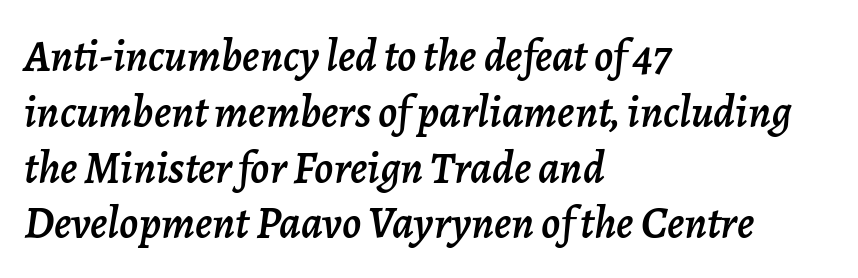
The image shows 45 px text type, italic (leaning right); set left-aligned, line spacing 1.24x, normal letter spacing, not underlined; low stroke contrast and a medium x-height.
